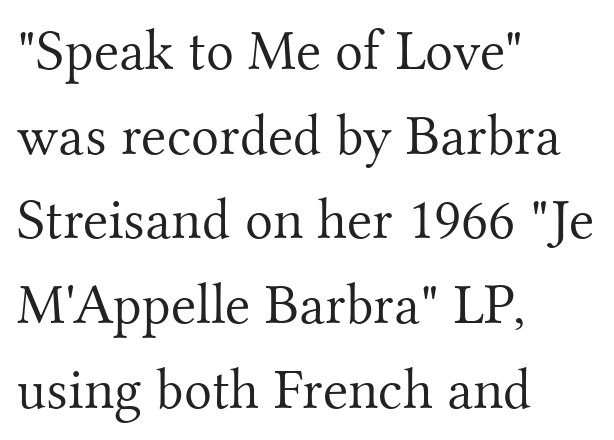
Q: Is the text bold? A: No.
Q: Is the text italic (slanted)? A: No, it is upright.
Q: Is the typeface a serif or a sans-serif typeface? A: Serif.
Q: Is the text underlined? A: No.
Q: How is the paragraph aligned? A: Left-aligned.
Q: Is the spacing between letters normal or unusually wide? A: Normal.
Q: Is the spacing between lines tight, normal or loose? A: Normal.
Q: Width (condensed, normal, or wide)? A: Normal.
Q: Stroke contrast? A: Medium.
Q: x-height? A: Small.
Q: Monospaced? A: No.
